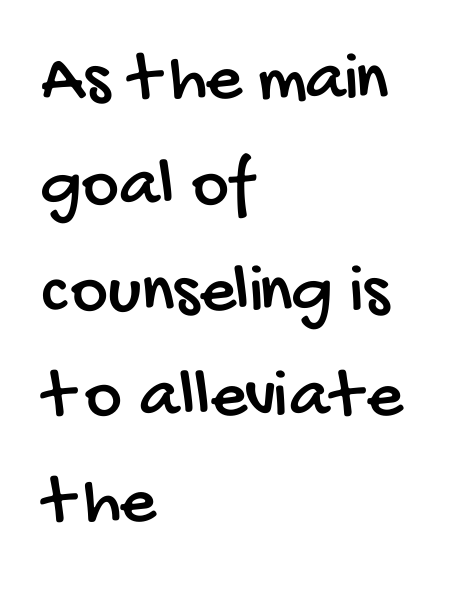
{"serif": "no", "width": "condensed", "stroke_contrast": "low", "x_height": "large", "monospaced": "no", "underline": "no", "align": "left", "line_spacing": "normal", "line_spacing_ratio": 1.49, "letter_spacing": "normal", "letter_spacing_em": 0.0, "glyph_px": 71}
